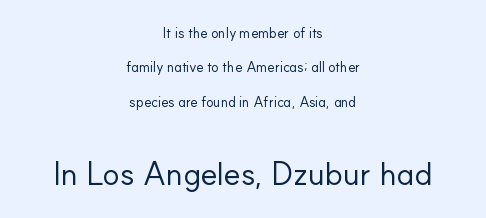
The block sitting lower on the canvas is the one with enlarged characters. The letters stand upright; this is a roman face. The text block is weighted toward neither margin, spreading evenly from the middle. A typesetter would label this face a sans. Beneath every word, the page is bare.
